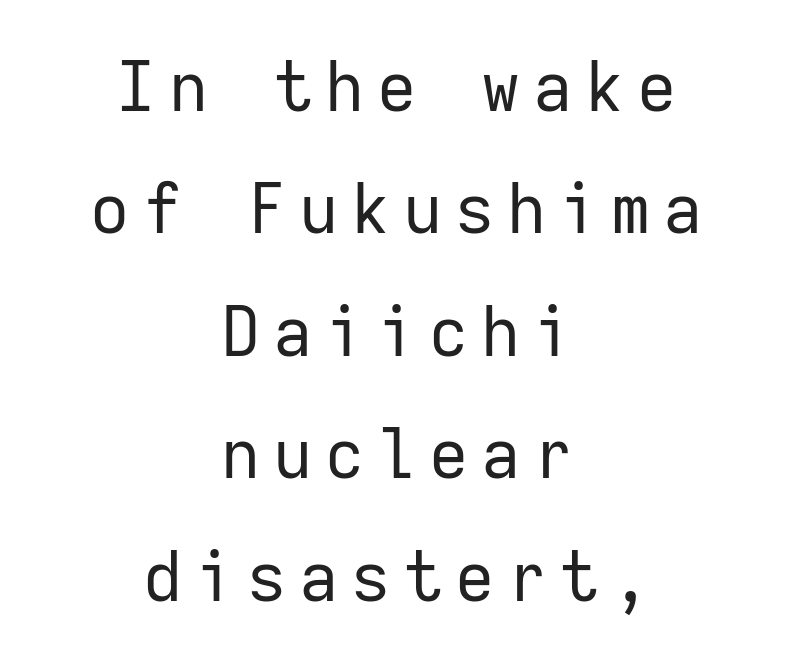
The string is rendered with underlining switched off. Italic? Not at all — the glyphs are vertical. Is the block centered? Yes — each line is placed symmetrically about the middle. Type style note: lacks serifs. No chunkiness to these letters — they're not bold. Think of a typewriter: that constant character pitch is what you see here.
